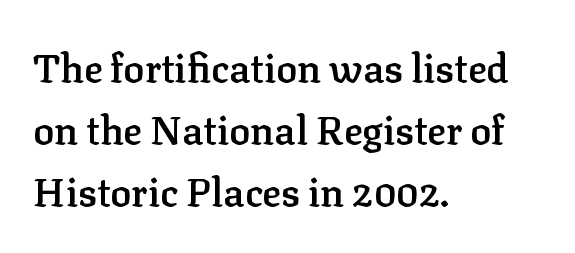
Q: Is the text bold? A: Semi-bold.
Q: Is the text italic (slanted)? A: No, it is upright.
Q: Is the typeface a serif or a sans-serif typeface? A: Serif.
Q: Is the text underlined? A: No.
Q: How is the paragraph aligned? A: Left-aligned.
Q: Is the spacing between letters normal or unusually wide? A: Normal.
Q: Is the spacing between lines tight, normal or loose? A: Normal.
Q: Width (condensed, normal, or wide)? A: Normal.
Q: Stroke contrast? A: Low.
Q: x-height? A: Medium.
Q: Monospaced? A: No.
